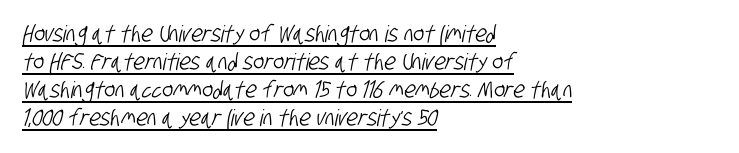
The glyphs are accompanied by a horizontal stroke just below them. Characters follow at the spacing the type designer built in. Left-aligned paragraph, ragged on the right.
